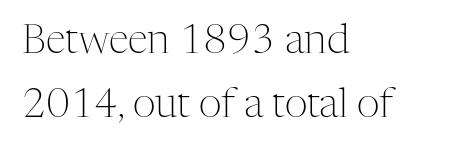
Q: Is the text bold? A: No.
Q: Is the text italic (slanted)? A: No, it is upright.
Q: Is the typeface a serif or a sans-serif typeface? A: Serif.
Q: Is the text underlined? A: No.
Q: How is the paragraph aligned? A: Left-aligned.
Q: Is the spacing between letters normal or unusually wide? A: Normal.
Q: Is the spacing between lines tight, normal or loose? A: Normal.
Q: Width (condensed, normal, or wide)? A: Normal.
Q: Stroke contrast? A: Medium.
Q: x-height? A: Medium.
Q: Monospaced? A: No.
